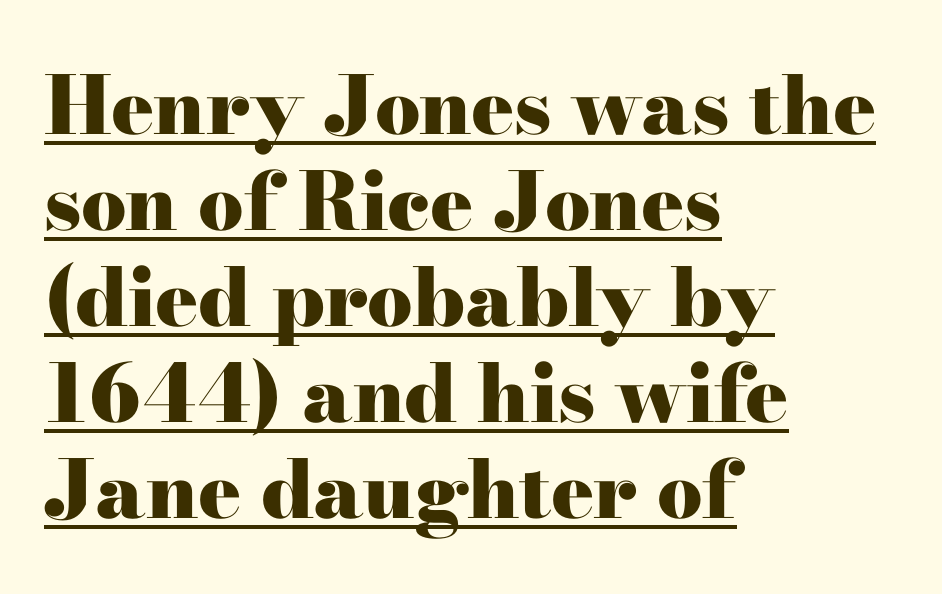
{"serif": "yes", "italic": "no", "bold": "yes", "weight": "heavy", "width": "wide", "stroke_contrast": "high", "x_height": "small", "monospaced": "no", "underline": "yes", "align": "left", "line_spacing_ratio": 1.2, "letter_spacing": "normal", "letter_spacing_em": 0.0, "glyph_px": 80}
